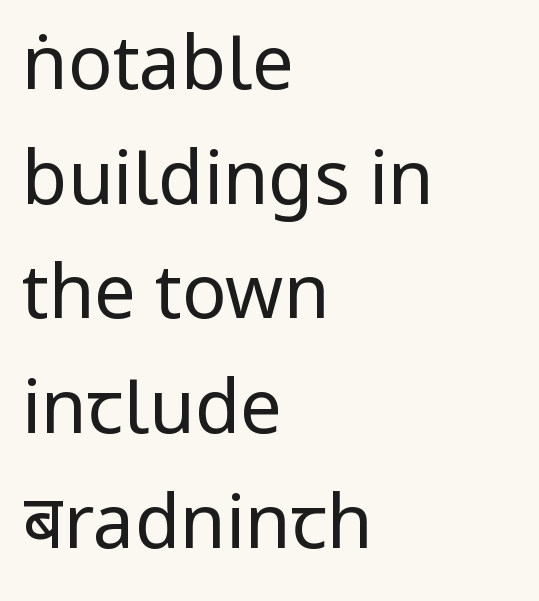
{"serif": "no", "italic": "no", "bold": "no", "weight": "regular", "width": "normal", "stroke_contrast": "low", "x_height": "medium", "monospaced": "no", "underline": "no", "align": "left", "line_spacing": "normal", "line_spacing_ratio": 1.55, "letter_spacing": "normal", "letter_spacing_em": 0.0, "glyph_px": 74}
